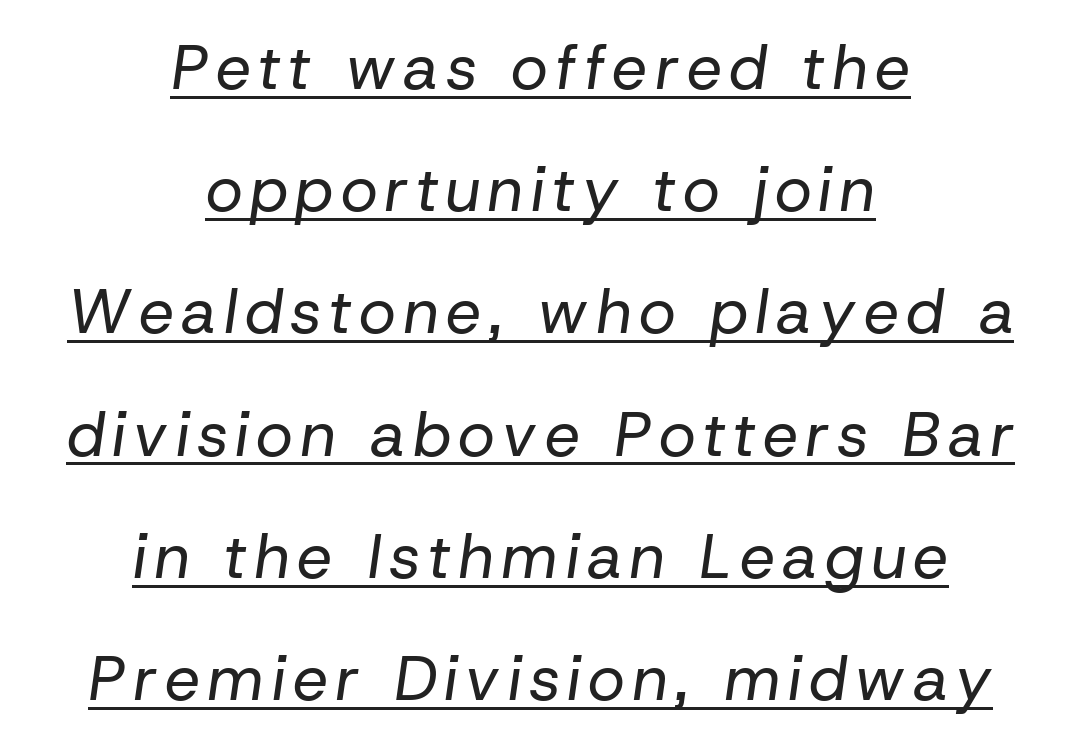
{"italic": "yes", "lean": "right", "slant_degrees": 8, "bold": "no", "weight": "regular", "width": "normal", "stroke_contrast": "low", "x_height": "medium", "monospaced": "no", "underline": "yes", "align": "center", "line_spacing": "loose", "line_spacing_ratio": 1.94, "glyph_px": 63}
